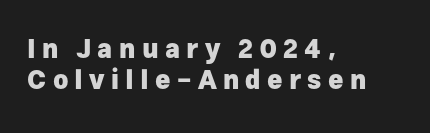
The image shows 26 px bold type, upright; set left-aligned, line spacing 1.21x, unusually wide letter spacing (+0.24 em), not underlined.
